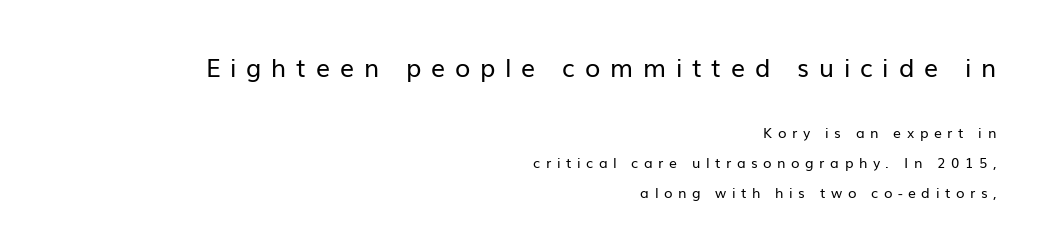
Q: Is the text bold? A: No.
Q: Is the text italic (slanted)? A: No, it is upright.
Q: Is the text underlined? A: No.
Q: How is the paragraph aligned? A: Right-aligned.
Q: Is the spacing between letters normal or unusually wide? A: Unusually wide.
Q: Is the spacing between lines tight, normal or loose? A: Loose.
Q: Which block of text is set in a larger size, the first (top) or the second (bottom)? A: The first (top) one.
